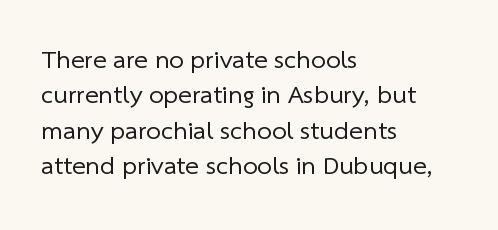
{"bold": "no", "underline": "no", "align": "left", "line_spacing": "normal", "line_spacing_ratio": 1.36, "letter_spacing": "normal", "letter_spacing_em": 0.0, "glyph_px": 26}
